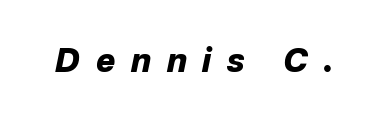
Q: Is the text bold? A: Yes.
Q: Is the text italic (slanted)? A: Yes, it leans right by about 12 degrees.
Q: Is the text underlined? A: No.
Q: Is the spacing between letters normal or unusually wide? A: Unusually wide.
Q: Width (condensed, normal, or wide)? A: Normal.
Q: Stroke contrast? A: Low.
Q: x-height? A: Medium.
Q: Monospaced? A: No.
